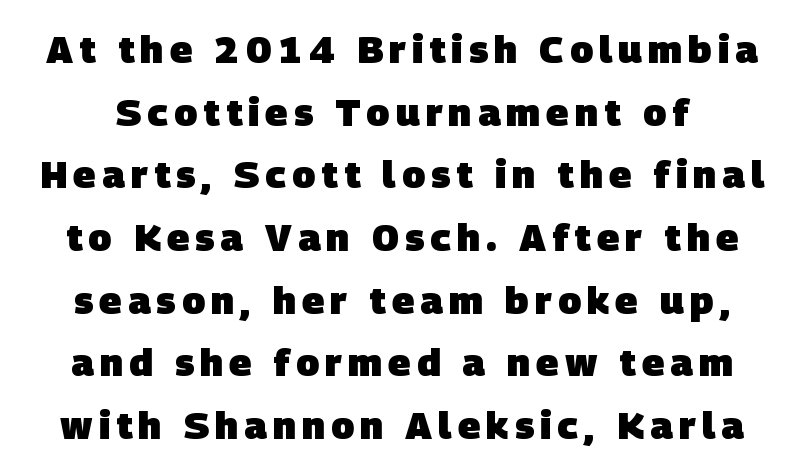
{"serif": "no", "bold": "yes", "weight": "heavy", "width": "normal", "stroke_contrast": "low", "x_height": "large", "monospaced": "no", "underline": "no", "line_spacing": "normal", "line_spacing_ratio": 1.65, "glyph_px": 38}
